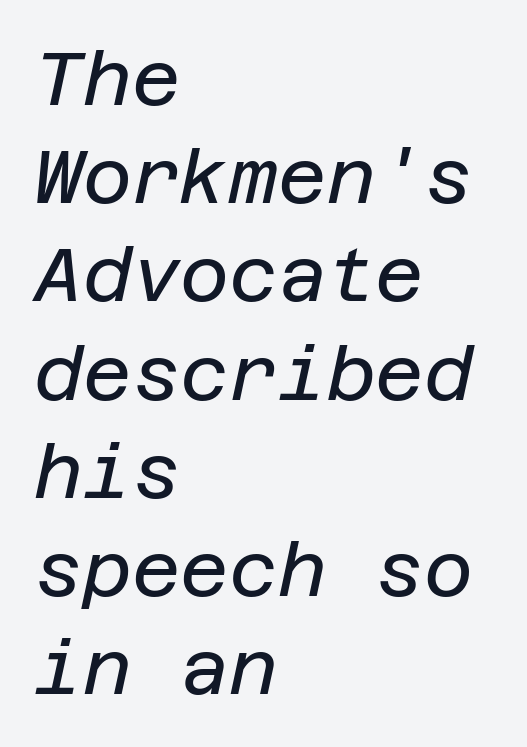
{"italic": "yes", "lean": "right", "slant_degrees": 12, "bold": "no", "weight": "regular", "width": "normal", "stroke_contrast": "low", "x_height": "large", "underline": "no", "align": "left", "line_spacing": "normal", "line_spacing_ratio": 1.31, "letter_spacing": "normal", "letter_spacing_em": 0.0, "glyph_px": 75}
